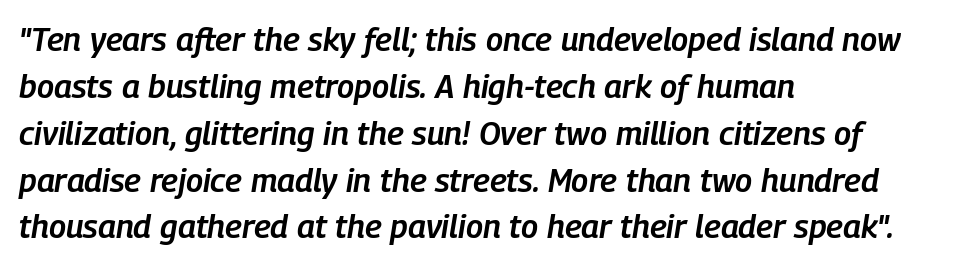
The area under the type is left untouched. How are the letters spaced? Ordinarily, with no added tracking. The letters advance in unequal steps, a hallmark of proportional type. These lines stack with their left ends in a neat column. The sample has been set in demibold, a notch under bold.
